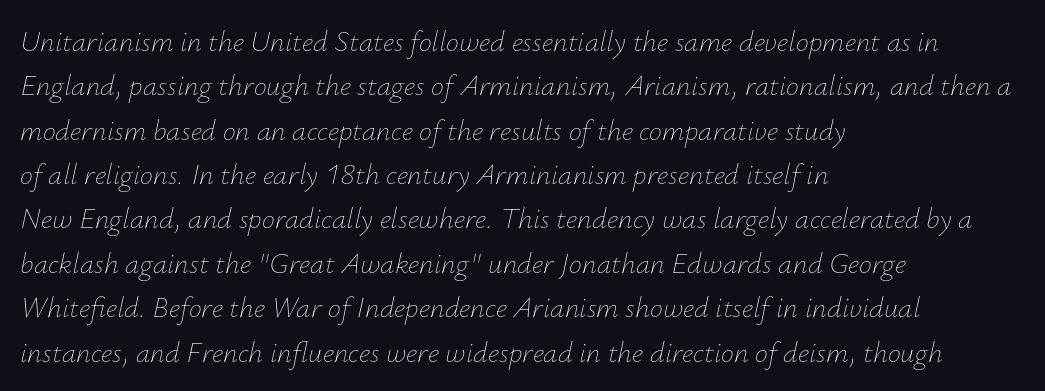
Q: Is the text bold? A: No.
Q: Is the text italic (slanted)? A: Yes, it leans right by about 12 degrees.
Q: Is the text underlined? A: No.
Q: How is the paragraph aligned? A: Left-aligned.
Q: Is the spacing between letters normal or unusually wide? A: Normal.
Q: Is the spacing between lines tight, normal or loose? A: Normal.
Q: Width (condensed, normal, or wide)? A: Normal.
Q: Stroke contrast? A: Low.
Q: x-height? A: Small.
Q: Monospaced? A: No.
